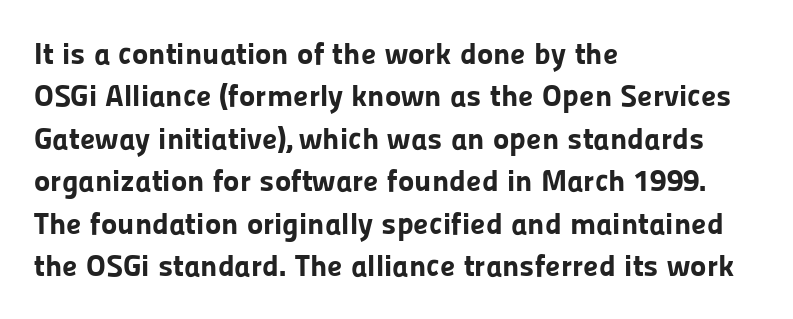
The setting favours the left margin, as ordinary paragraphs usually do. Reading down the column, the eye jumps a familiar distance to each next line. Each letter keeps its own natural width here, so spacing adapts to shape. The lettering stays uniformly vertical, giving the passage a roman look.
